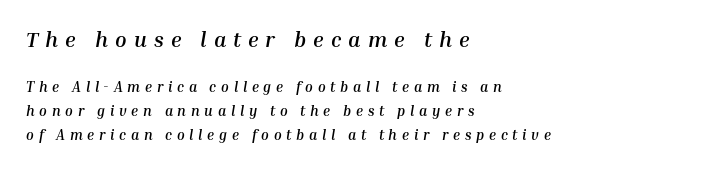
This block has exactly the height ordinary leading produces. Quick note: italic. Line beginnings align vertically; line endings do not. Plenty of ink on the page — the face is bold. The passage shown has open, widely tracked lettering throughout. The passage shown begins with its larger block and ends with its smaller one.
